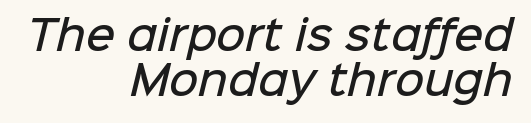
The image shows 40 px semibold sans-serif type; set right-aligned, tight line spacing (1.13x), normal letter spacing, not underlined; low stroke contrast and a medium x-height.
